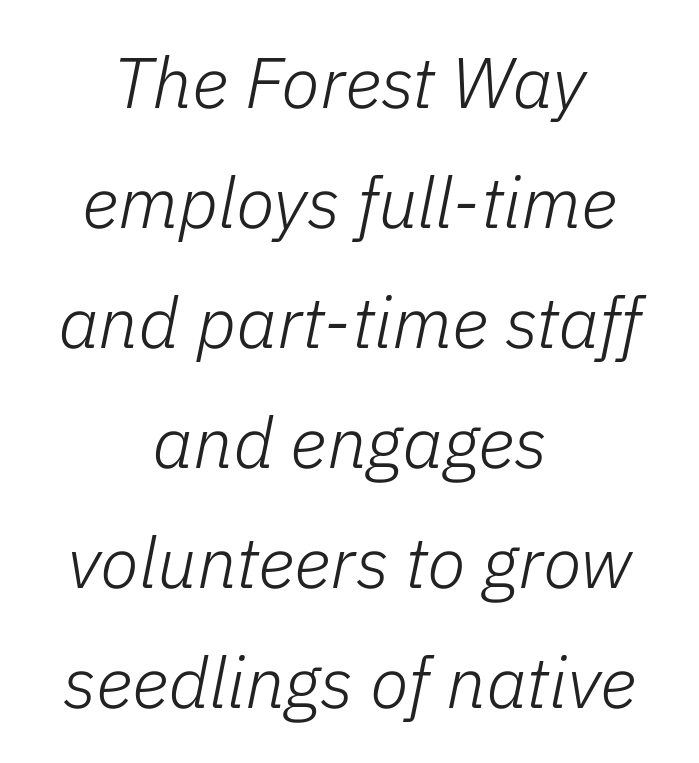
The image shows 71 px light type, italic (leaning right); set centered, normal line spacing (1.69x), normal letter spacing, not underlined; low stroke contrast and a medium x-height.
